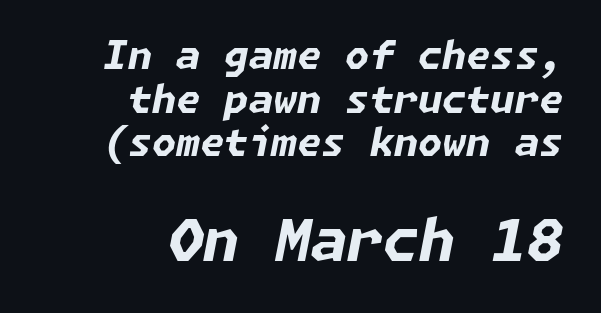
The image shows 58 px bold type, italic (leaning right); set right-aligned, tight line spacing (1.12x), normal letter spacing, not underlined; the second (bottom) block is 1.49x larger; low stroke contrast and a medium x-height.
